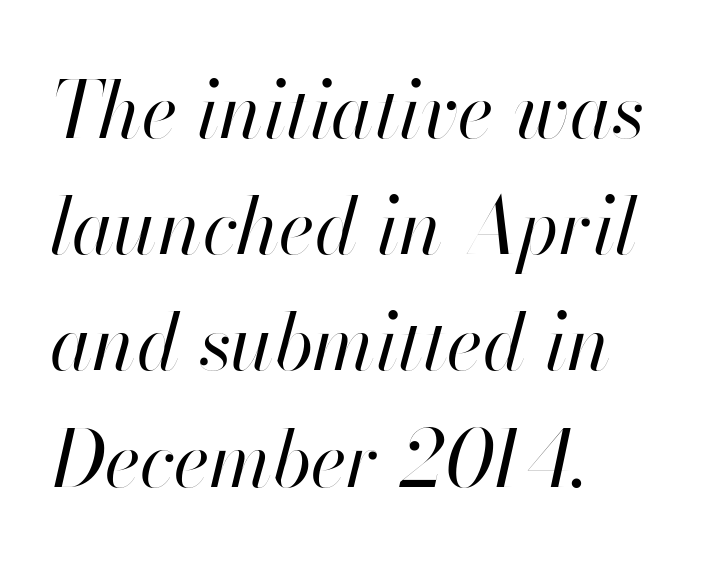
The image shows 78 px regular-weight type, italic (leaning right); set left-aligned, normal line spacing (1.49x), normal letter spacing, not underlined; high stroke contrast and a small x-height.
